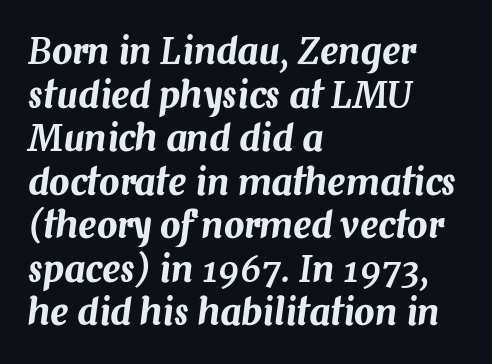
{"italic": "yes", "lean": "right", "slant_degrees": 7, "width": "normal", "stroke_contrast": "medium", "x_height": "medium", "monospaced": "no", "underline": "no", "align": "left", "line_spacing_ratio": 1.21, "letter_spacing": "normal", "letter_spacing_em": 0.0, "glyph_px": 36}
